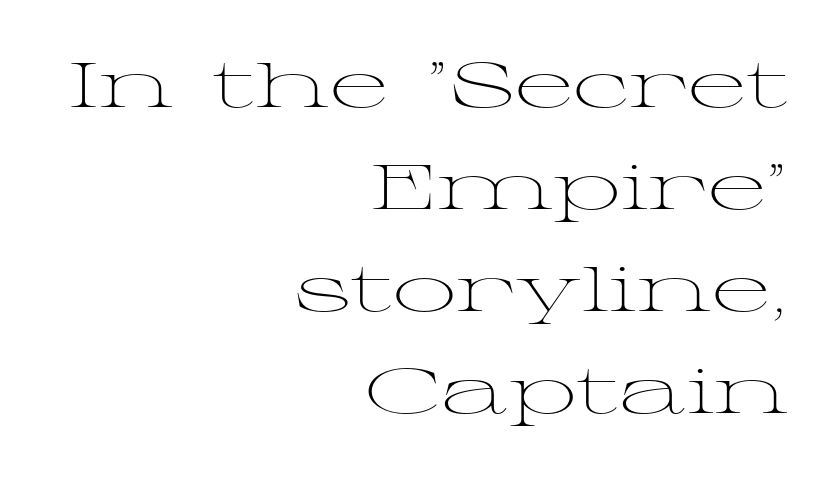
Q: Is the text bold? A: No.
Q: Is the text italic (slanted)? A: No, it is upright.
Q: Is the typeface a serif or a sans-serif typeface? A: Serif.
Q: Is the text underlined? A: No.
Q: How is the paragraph aligned? A: Right-aligned.
Q: Is the spacing between letters normal or unusually wide? A: Normal.
Q: Is the spacing between lines tight, normal or loose? A: Normal.
Q: Width (condensed, normal, or wide)? A: Wide.
Q: Stroke contrast? A: Medium.
Q: x-height? A: Medium.
Q: Monospaced? A: No.
